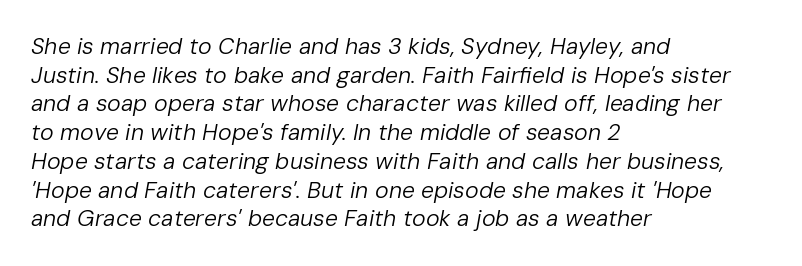
Q: Is the text bold? A: No.
Q: Is the text italic (slanted)? A: Yes, it leans right by about 10 degrees.
Q: Is the text underlined? A: No.
Q: How is the paragraph aligned? A: Left-aligned.
Q: Is the spacing between letters normal or unusually wide? A: Normal.
Q: Is the spacing between lines tight, normal or loose? A: Normal.
